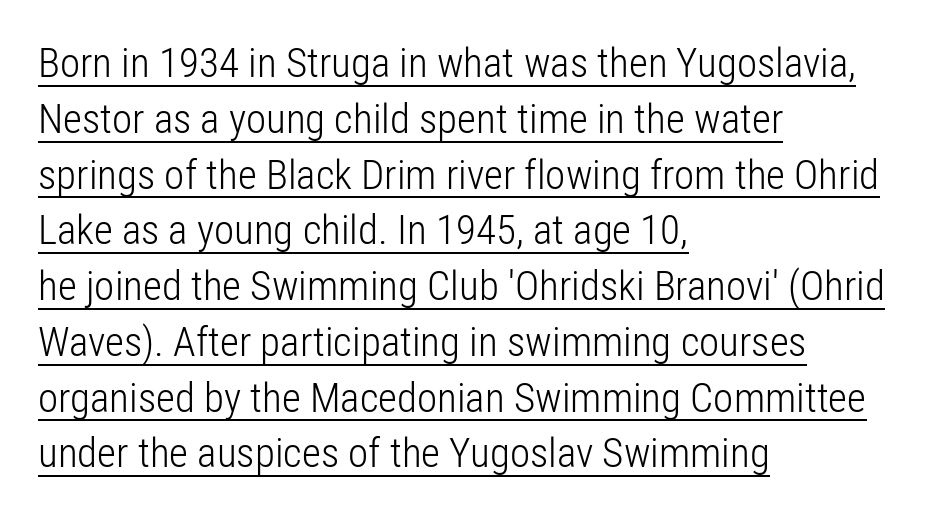
The image shows 41 px light, condensed sans-serif type, upright; set left-aligned, normal line spacing (1.36x), normal letter spacing, underlined; low stroke contrast and a medium x-height.
